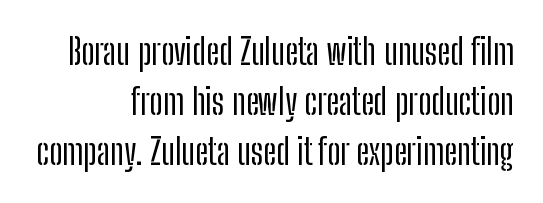
{"serif": "no", "italic": "no", "width": "condensed", "stroke_contrast": "low", "x_height": "medium", "monospaced": "no", "underline": "no", "align": "right", "line_spacing": "normal", "line_spacing_ratio": 1.39, "letter_spacing": "normal", "letter_spacing_em": 0.0, "glyph_px": 36}
